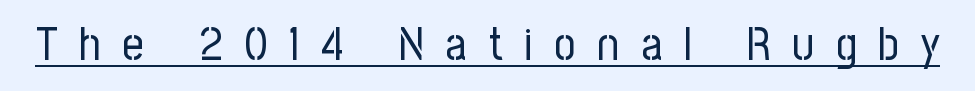
Looks like regular typesetting: each glyph gets only the width it needs. The horizontal fit of the characters is loose and conspicuously gappy. The words here are underlined. The typeface has the unassuming heft of standard copy or less.
